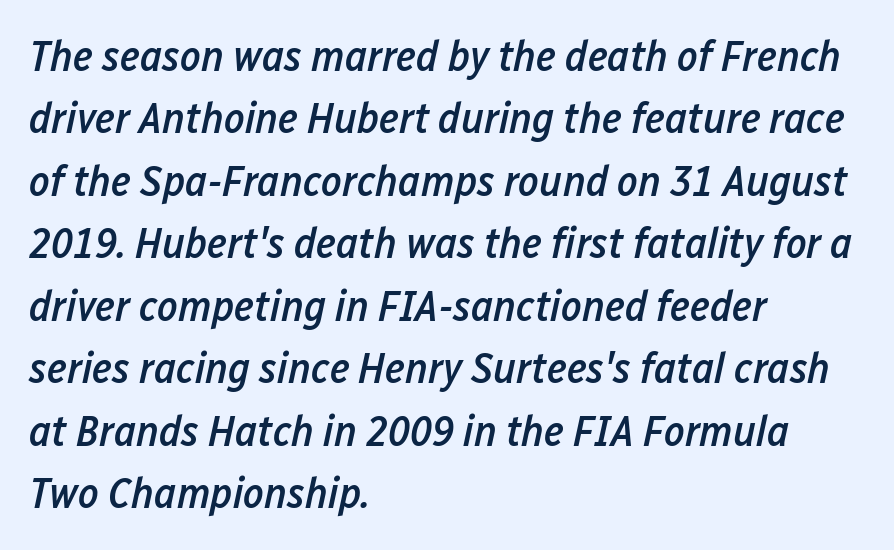
The image shows 44 px semibold, condensed type, italic (leaning right); set left-aligned, normal line spacing (1.42x), normal letter spacing, not underlined; low stroke contrast and a medium x-height.
